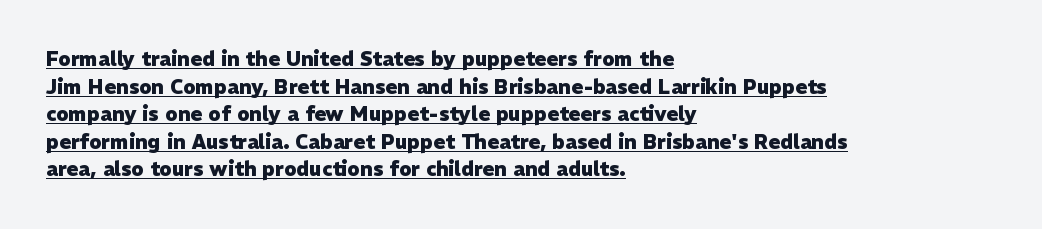
Its strokes are broad and dark, the hallmark of bold type. Typeset ragged right — the left edge is the straight one. Nothing unusual about the tracking: characters are spaced as the font intends. The glyphs are accompanied by a horizontal stroke just below them.
